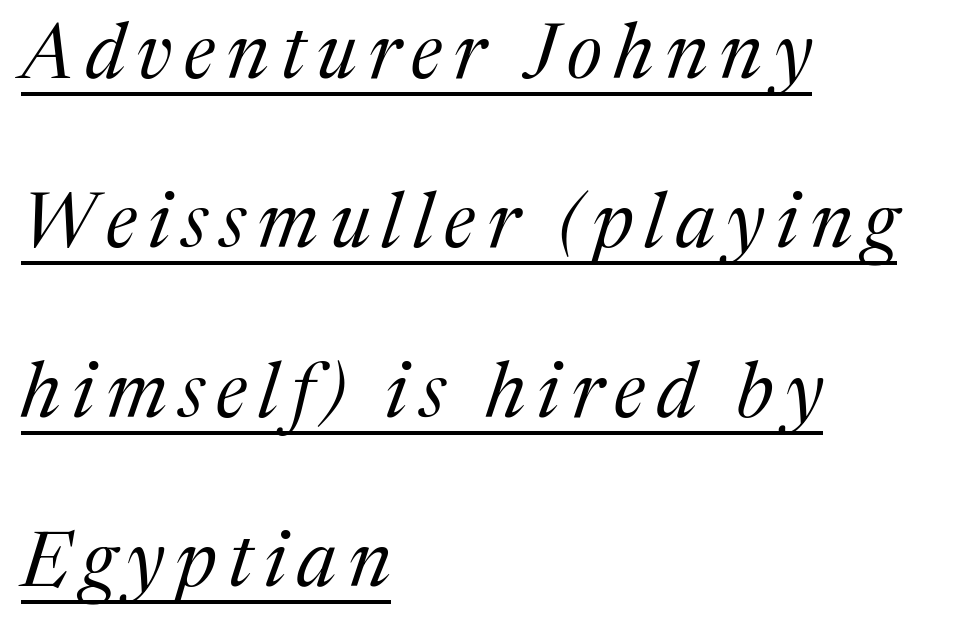
Vertical spacing — loose. These lines are rendered in a variable-pitch font. The letters carry serifs — small finishing strokes at the ends of their stems. The font sits on the lighter half of the weight spectrum, regular included. Characters are canted at an angle relative to the baseline's perpendicular.
